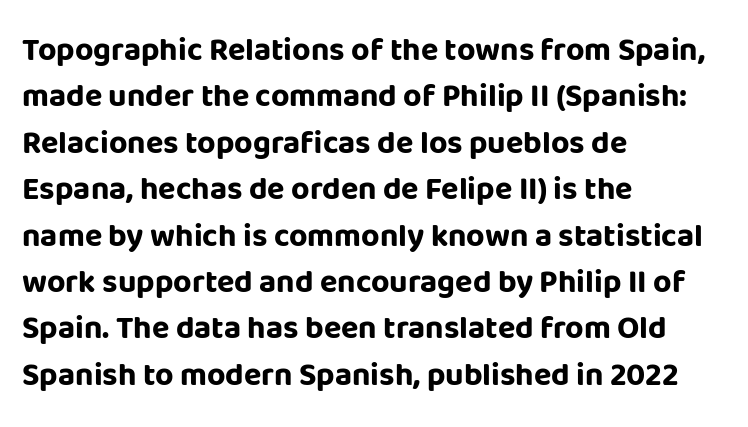
The image shows 32 px bold sans-serif type, upright; set left-aligned, normal line spacing (1.45x), normal letter spacing, not underlined; low stroke contrast and a large x-height.
